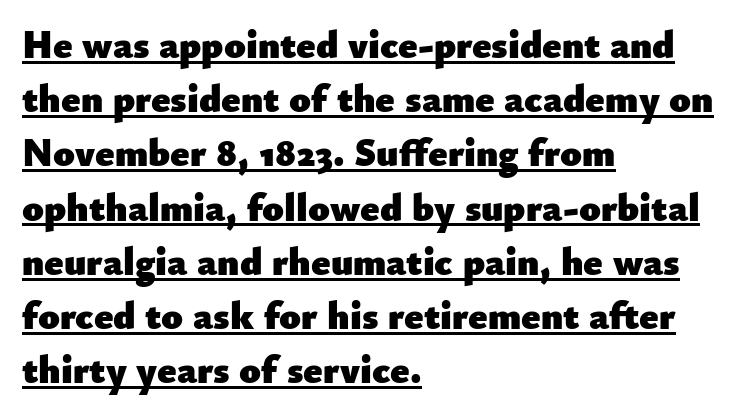
{"serif": "no", "italic": "no", "bold": "yes", "weight": "heavy", "width": "normal", "stroke_contrast": "low", "x_height": "small", "monospaced": "no", "underline": "yes", "align": "left", "line_spacing": "normal", "line_spacing_ratio": 1.39, "letter_spacing": "normal", "letter_spacing_em": 0.0, "glyph_px": 39}
